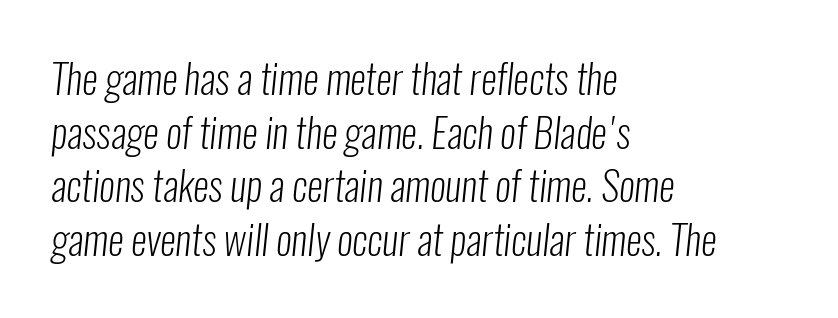
{"serif": "no", "bold": "no", "weight": "light", "width": "condensed", "stroke_contrast": "low", "x_height": "medium", "monospaced": "no", "underline": "no", "align": "left", "line_spacing": "normal", "line_spacing_ratio": 1.34, "letter_spacing": "normal", "letter_spacing_em": 0.0, "glyph_px": 40}
